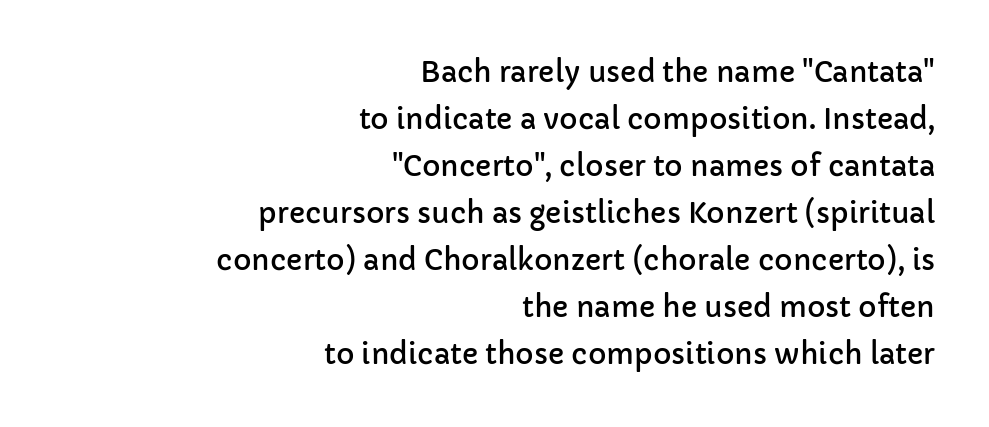
{"serif": "no", "italic": "no", "width": "normal", "stroke_contrast": "low", "x_height": "medium", "monospaced": "no", "underline": "no", "align": "right", "line_spacing": "normal", "line_spacing_ratio": 1.68, "letter_spacing": "normal", "letter_spacing_em": 0.0, "glyph_px": 28}
